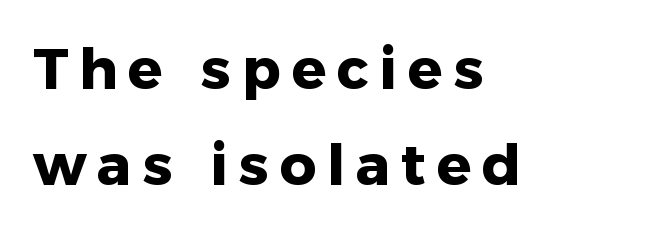
{"serif": "no", "italic": "no", "bold": "yes", "weight": "heavy", "width": "normal", "stroke_contrast": "low", "x_height": "medium", "monospaced": "no", "underline": "no", "align": "left", "line_spacing": "normal", "line_spacing_ratio": 1.69, "glyph_px": 57}
